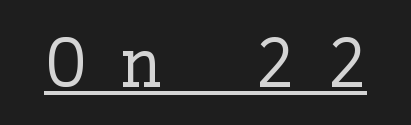
Q: Is the text italic (slanted)? A: No, it is upright.
Q: Is the text underlined? A: Yes.
Q: Is the spacing between letters normal or unusually wide? A: Unusually wide.
Q: Width (condensed, normal, or wide)? A: Normal.
Q: Stroke contrast? A: Low.
Q: x-height? A: Medium.
Q: Monospaced? A: No.
